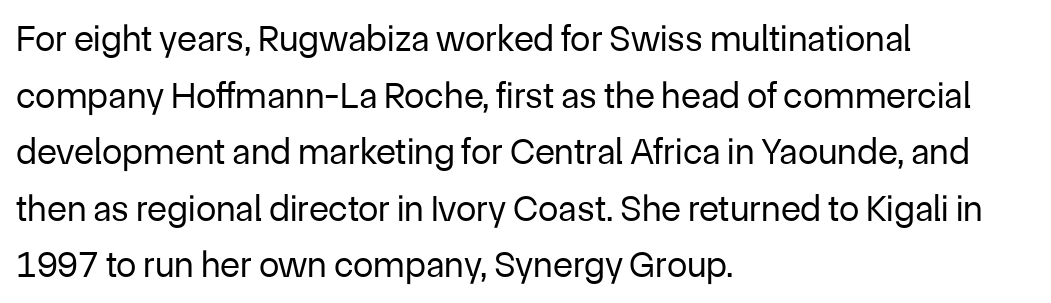
{"serif": "no", "italic": "no", "bold": "no", "weight": "regular", "width": "normal", "stroke_contrast": "low", "x_height": "medium", "monospaced": "no", "underline": "no", "align": "left", "line_spacing": "normal", "line_spacing_ratio": 1.53, "letter_spacing": "normal", "letter_spacing_em": 0.0, "glyph_px": 37}
